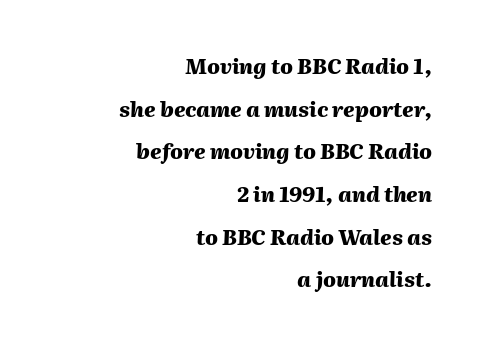
The image shows 21 px bold type, italic (leaning right); set right-aligned, loose line spacing (2.03x), normal letter spacing, not underlined.
